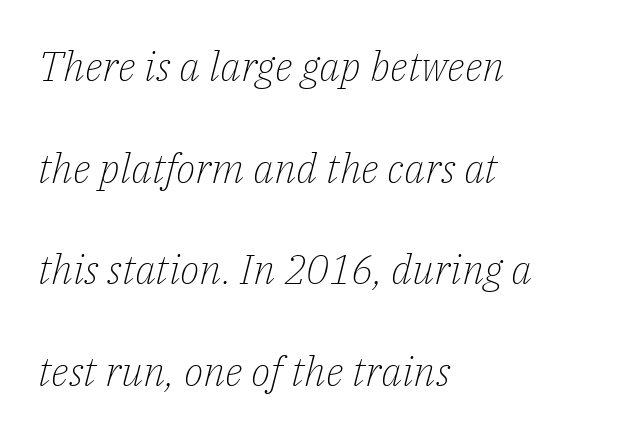
The compositor pushed each line to the left boundary. Note the varied advance widths — an 'i' is clearly narrower than an 'm'. Nothing unusual about the tracking: characters are spaced as the font intends. The strokes carry an ordinary text weight at most.
